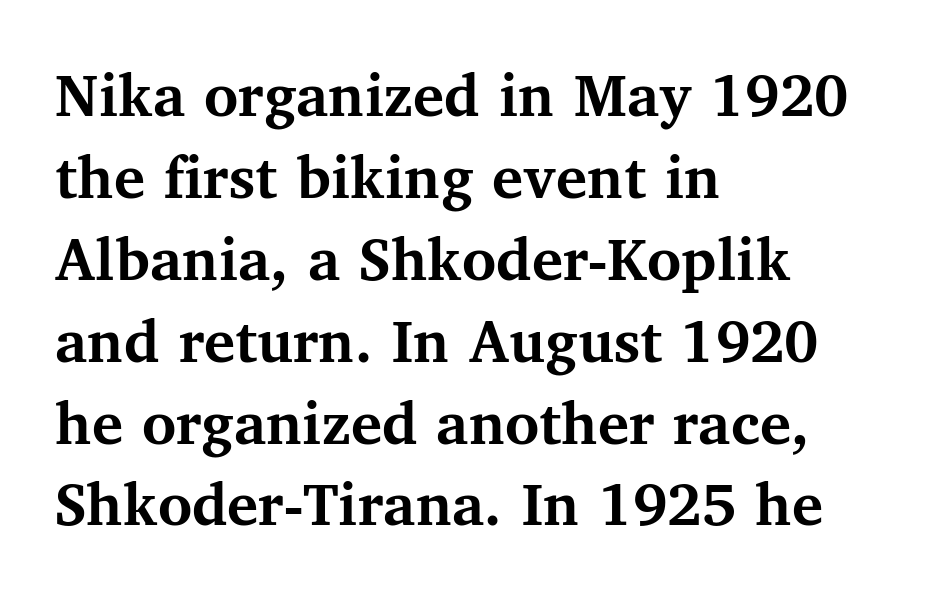
The image shows 65 px semibold serif type, upright; set left-aligned, normal line spacing (1.26x), normal letter spacing, not underlined; medium stroke contrast and a medium x-height.
